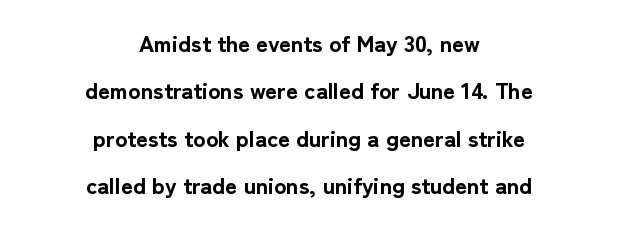
The image shows 23 px bold type, upright; set centered, loose line spacing (2.06x), normal letter spacing, not underlined.
